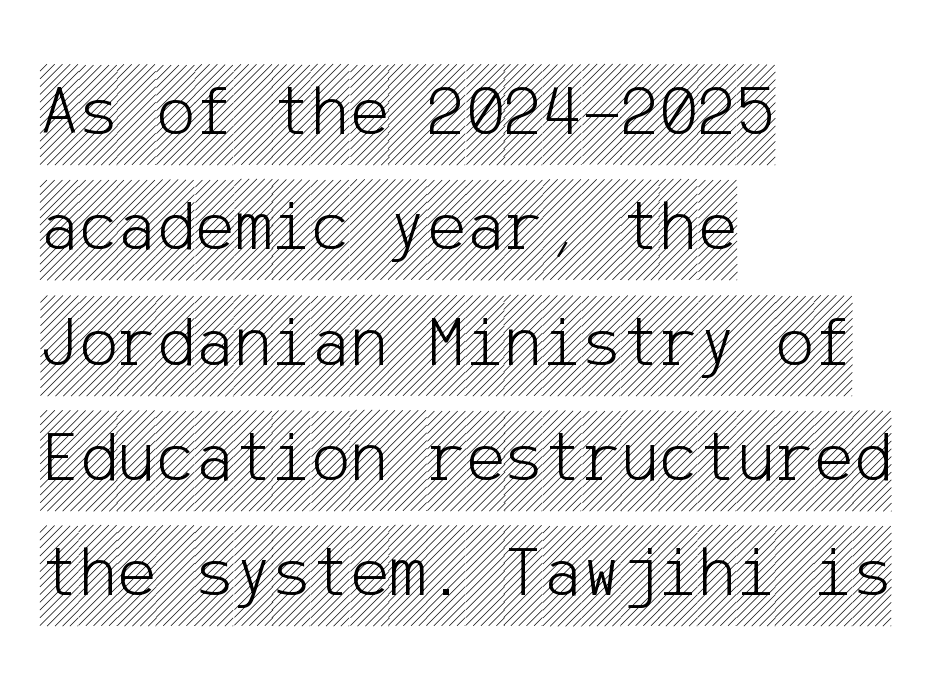
{"italic": "no", "width": "condensed", "x_height": "large", "underline": "no", "align": "left", "line_spacing": "normal", "line_spacing_ratio": 1.58, "letter_spacing": "normal", "letter_spacing_em": 0.0, "glyph_px": 73}
